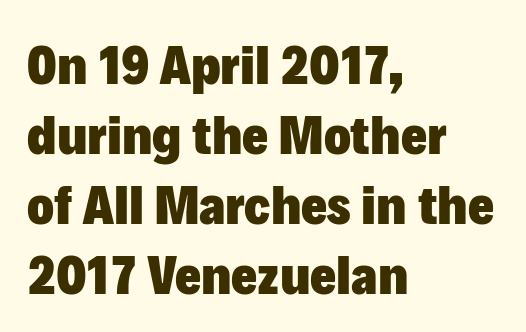
The image shows 56 px heavy sans-serif type, upright; set left-aligned, normal line spacing (1.25x), normal letter spacing, not underlined; low stroke contrast and a medium x-height.
